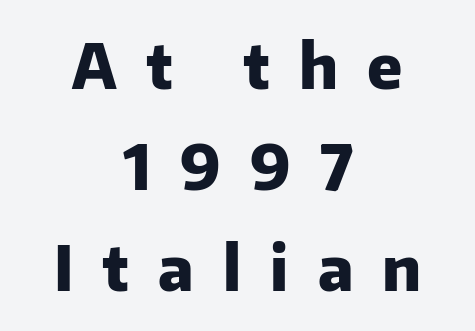
The image shows 62 px heavy sans-serif type, upright; set centered, normal line spacing (1.63x), unusually wide letter spacing (+0.47 em), not underlined; low stroke contrast and a medium x-height.
